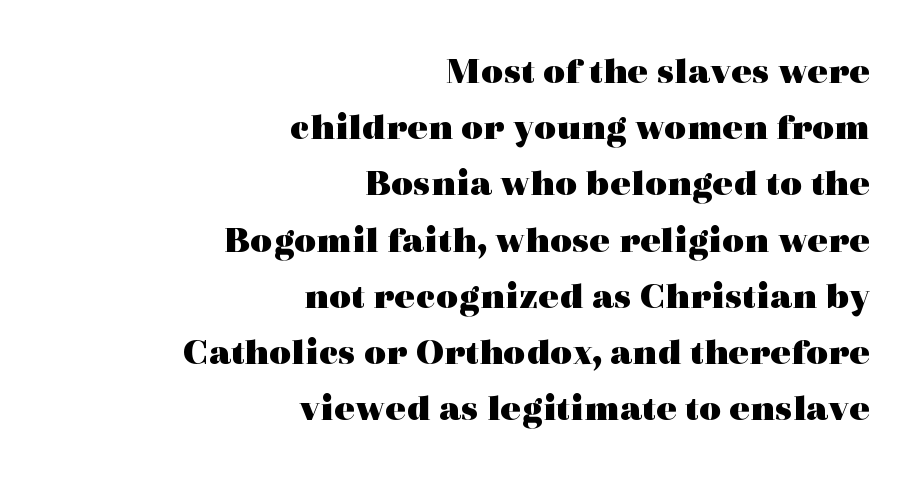
{"serif": "yes", "italic": "no", "bold": "yes", "weight": "heavy", "width": "wide", "x_height": "medium", "monospaced": "no", "underline": "no", "align": "right", "line_spacing": "normal", "line_spacing_ratio": 1.48, "letter_spacing": "normal", "letter_spacing_em": 0.0, "glyph_px": 38}
